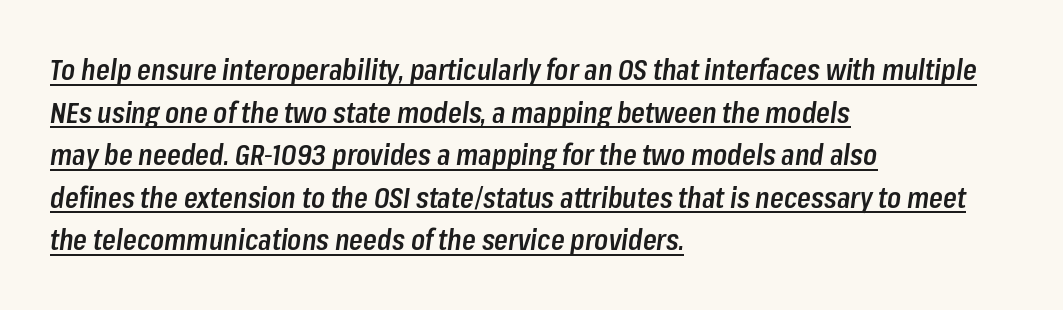
Character widths vary here, with narrow letters taking less room than wide ones. The rendering anchors every line to the left-hand side. Tracking here is standard; glyphs follow each other at the usual distance. Underlined type. Style check: oblique. Line spacing here is normal.
